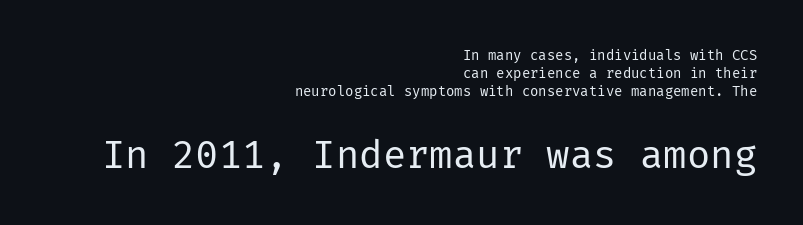
{"serif": "no", "italic": "no", "bold": "no", "weight": "regular", "width": "normal", "stroke_contrast": "low", "x_height": "medium", "underline": "no", "align": "right", "line_spacing": "normal", "line_spacing_ratio": 1.28, "letter_spacing": "normal", "letter_spacing_em": 0.0, "larger_block": "second", "size_ratio": 2.79, "glyph_px": 39}
